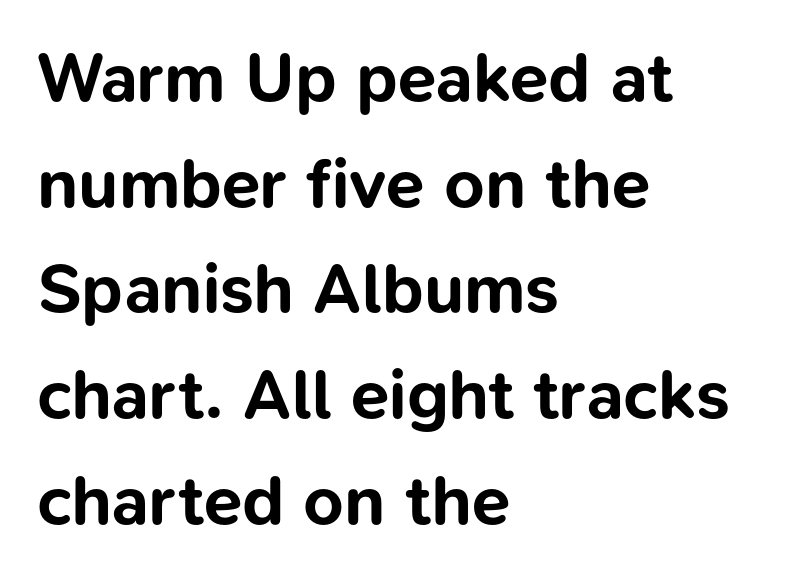
{"serif": "no", "italic": "no", "bold": "yes", "weight": "bold", "width": "normal", "stroke_contrast": "low", "x_height": "medium", "monospaced": "no", "underline": "no", "align": "left", "line_spacing": "normal", "line_spacing_ratio": 1.51, "letter_spacing": "normal", "letter_spacing_em": 0.0, "glyph_px": 70}
